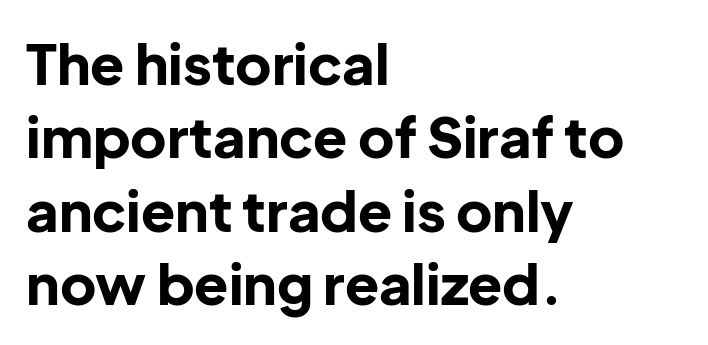
Q: Is the text bold? A: Yes.
Q: Is the text italic (slanted)? A: No, it is upright.
Q: Is the typeface a serif or a sans-serif typeface? A: Sans-serif.
Q: Is the text underlined? A: No.
Q: How is the paragraph aligned? A: Left-aligned.
Q: Is the spacing between letters normal or unusually wide? A: Normal.
Q: Is the spacing between lines tight, normal or loose? A: Normal.
Q: Width (condensed, normal, or wide)? A: Normal.
Q: Stroke contrast? A: Low.
Q: x-height? A: Medium.
Q: Monospaced? A: No.
